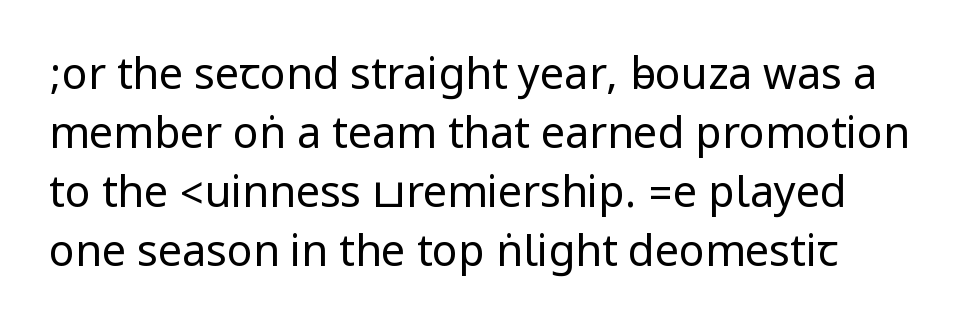
Glance below the letters and you will spot only blank space. Each new line begins a customary step beneath the previous one. Observe the ordinary spacing: letters are neighbours, not strangers. A quiet, ordinary-to-light weight characterises the typeface.
